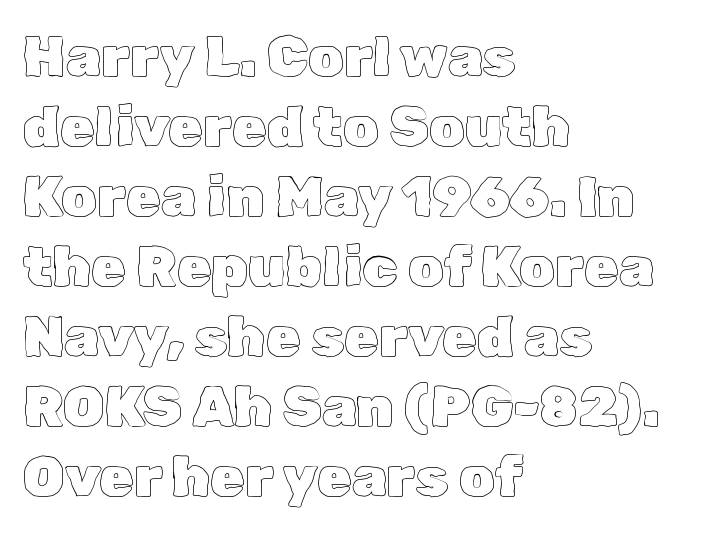
Q: Is the text italic (slanted)? A: No, it is upright.
Q: Is the text underlined? A: No.
Q: How is the paragraph aligned? A: Left-aligned.
Q: Is the spacing between letters normal or unusually wide? A: Normal.
Q: Is the spacing between lines tight, normal or loose? A: Normal.
Q: Width (condensed, normal, or wide)? A: Normal.
Q: x-height? A: Medium.
Q: Monospaced? A: No.
